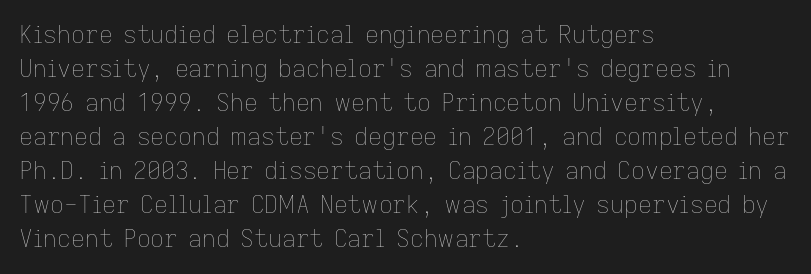
The image shows 24 px text type, upright; set left-aligned, normal line spacing (1.42x), normal letter spacing, not underlined.
